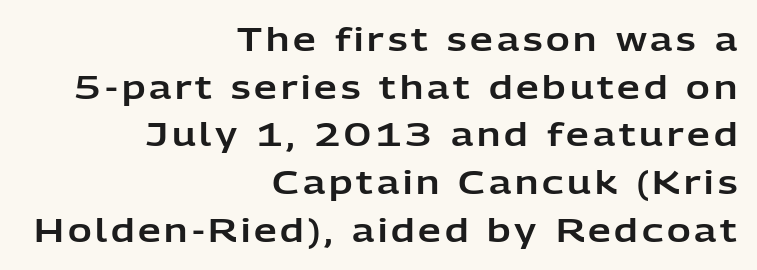
{"serif": "no", "italic": "no", "width": "normal", "stroke_contrast": "low", "x_height": "medium", "monospaced": "no", "underline": "no", "align": "right", "line_spacing": "normal", "line_spacing_ratio": 1.49, "glyph_px": 32}
